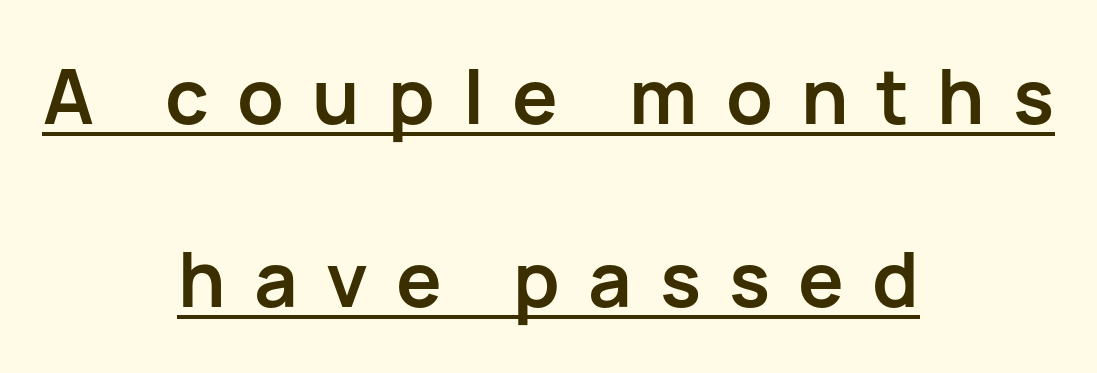
{"serif": "no", "italic": "no", "bold": "yes", "weight": "semibold", "width": "normal", "stroke_contrast": "low", "x_height": "medium", "monospaced": "no", "underline": "yes", "align": "center", "line_spacing": "loose", "line_spacing_ratio": 2.41, "letter_spacing": "wide", "letter_spacing_em": 0.37, "glyph_px": 76}
